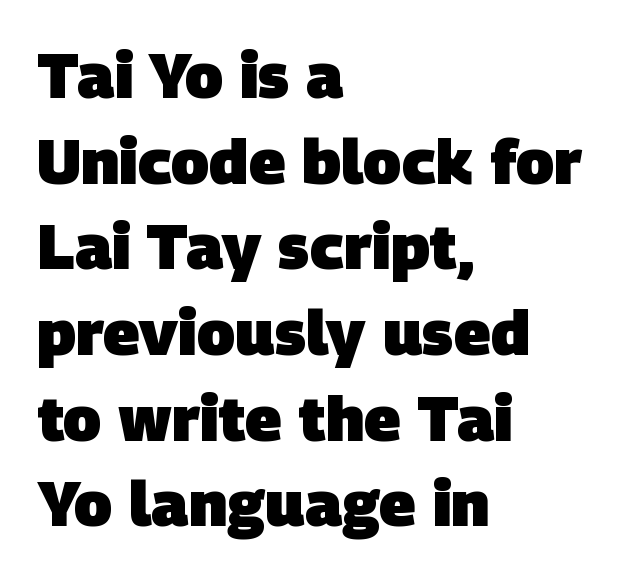
Examine the stroke ends and you'll find no serifs. Think of a printed novel: that variable character pitch is what you see here. No word sits above an underline. Emphasis by weight is at full strength: bold. Line beginnings align vertically; line endings do not.
